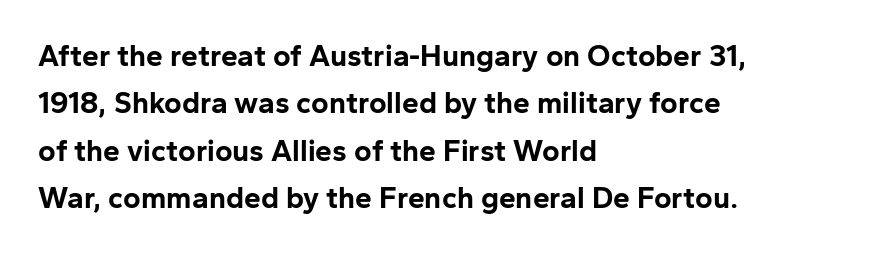
The image shows 30 px bold sans-serif type, upright; set left-aligned, normal line spacing (1.58x), normal letter spacing, not underlined; low stroke contrast and a medium x-height.
